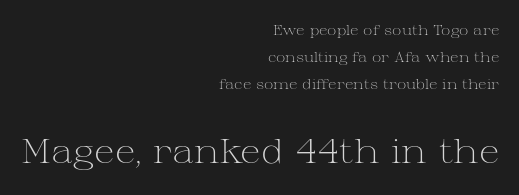
{"serif": "yes", "italic": "no", "bold": "no", "weight": "light", "width": "wide", "stroke_contrast": "medium", "x_height": "medium", "monospaced": "no", "underline": "no", "align": "right", "line_spacing": "loose", "line_spacing_ratio": 1.92, "letter_spacing": "normal", "letter_spacing_em": 0.0, "larger_block": "second", "size_ratio": 2.43, "glyph_px": 34}
